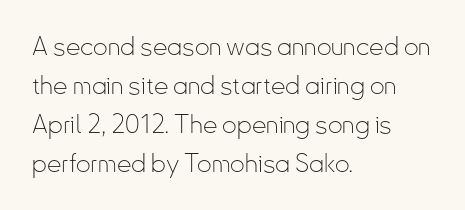
Q: Is the text bold? A: No.
Q: Is the text italic (slanted)? A: No, it is upright.
Q: Is the text underlined? A: No.
Q: How is the paragraph aligned? A: Left-aligned.
Q: Is the spacing between letters normal or unusually wide? A: Normal.
Q: Is the spacing between lines tight, normal or loose? A: Normal.
